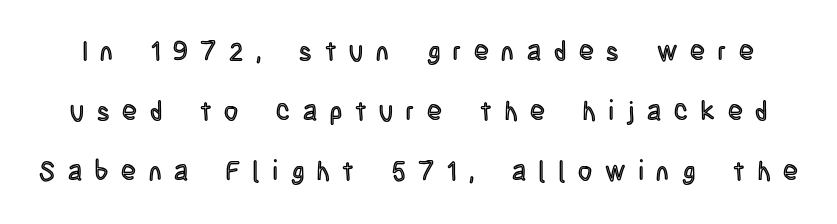
You could only call the tracking loose — the letters float apart. The space directly below the letters is spotless. The lettering stays uniformly vertical, giving the passage a roman look. Whoever set this chose breathing room over compactness in the vertical rhythm.
